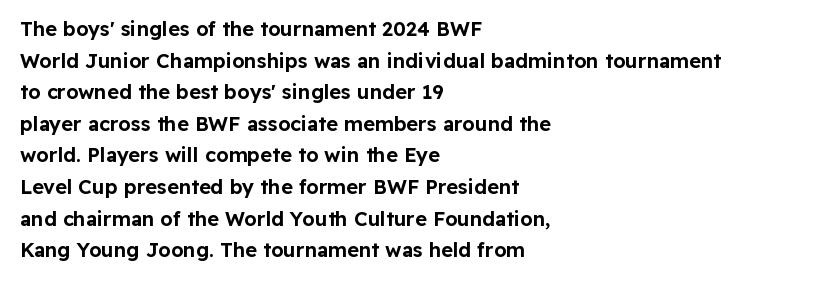
The image shows 20 px text type, upright; set left-aligned, normal line spacing (1.58x), normal letter spacing, not underlined.
